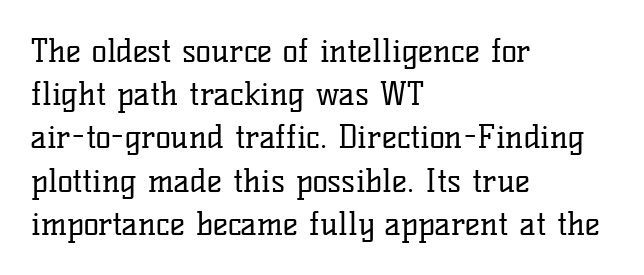
The setting favours the left margin, as ordinary paragraphs usually do. No word sits above an underline. A typesetter would call this leading conventional body-copy spacing. A light-to-regular cut is what we see here. The gaps between neighbouring characters are ordinary and unremarkable. The font's upright variant was chosen for this text.
